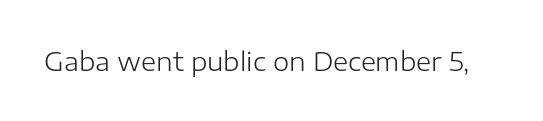
{"italic": "no", "bold": "no", "underline": "no", "letter_spacing": "normal", "letter_spacing_em": 0.0, "glyph_px": 26}
